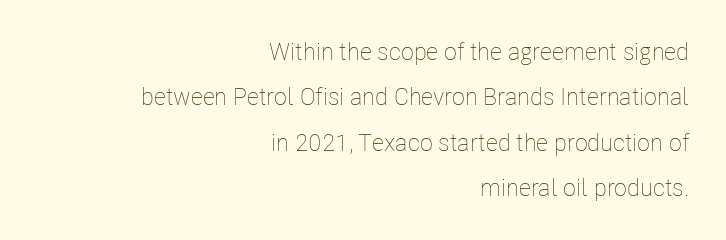
The image shows 24 px text type, upright; set right-aligned, line spacing 1.89x, normal letter spacing, not underlined.
